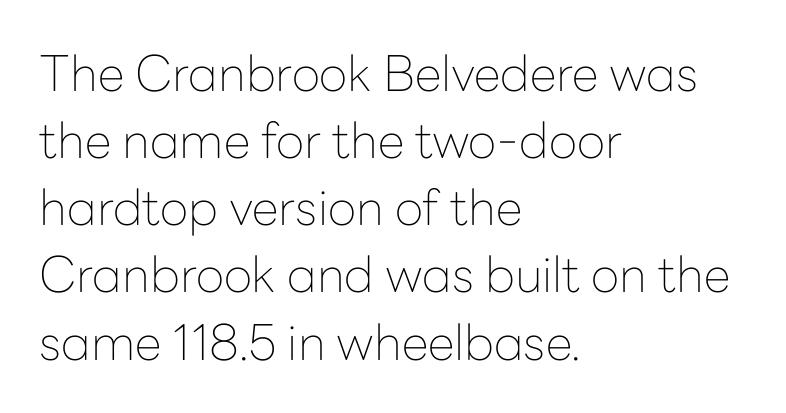
The image shows 49 px thin sans-serif type, upright; set left-aligned, normal line spacing (1.37x), normal letter spacing, not underlined; low stroke contrast and a medium x-height.
